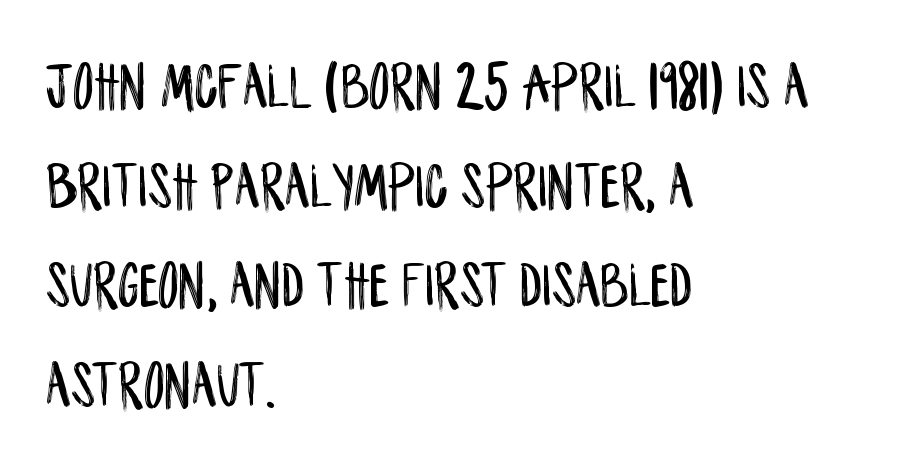
Q: Is the text italic (slanted)? A: No, it is upright.
Q: Is the typeface a serif or a sans-serif typeface? A: Sans-serif.
Q: Is the text underlined? A: No.
Q: How is the paragraph aligned? A: Left-aligned.
Q: Is the spacing between letters normal or unusually wide? A: Normal.
Q: Is the spacing between lines tight, normal or loose? A: Normal.
Q: Width (condensed, normal, or wide)? A: Condensed.
Q: Stroke contrast? A: Low.
Q: x-height? A: Large.
Q: Monospaced? A: No.
